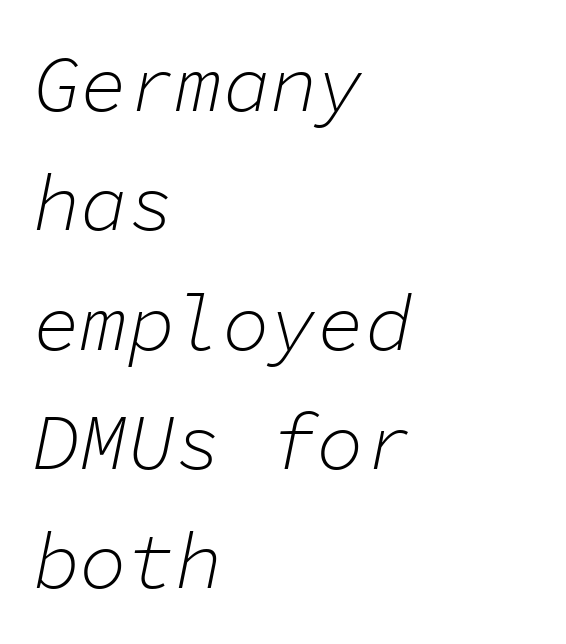
The image shows 79 px light type, italic (leaning right), monospaced; set left-aligned, normal line spacing (1.51x), normal letter spacing, not underlined; low stroke contrast and a medium x-height.
